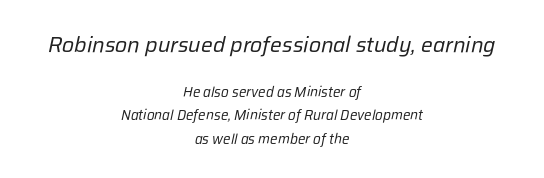
{"italic": "yes", "lean": "right", "slant_degrees": 12, "bold": "no", "underline": "no", "align": "center", "line_spacing": "normal", "line_spacing_ratio": 1.66, "letter_spacing": "normal", "letter_spacing_em": 0.0, "larger_block": "first", "size_ratio": 1.57, "glyph_px": 22}
